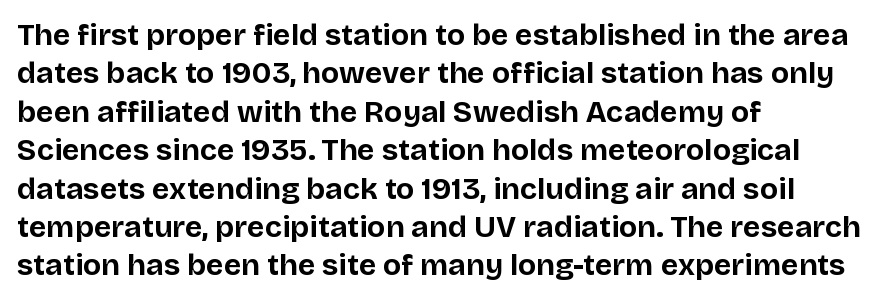
{"serif": "no", "italic": "no", "bold": "yes", "weight": "bold", "width": "normal", "stroke_contrast": "low", "x_height": "large", "monospaced": "no", "underline": "no", "align": "left", "line_spacing": "normal", "line_spacing_ratio": 1.28, "letter_spacing": "normal", "letter_spacing_em": 0.0, "glyph_px": 30}
